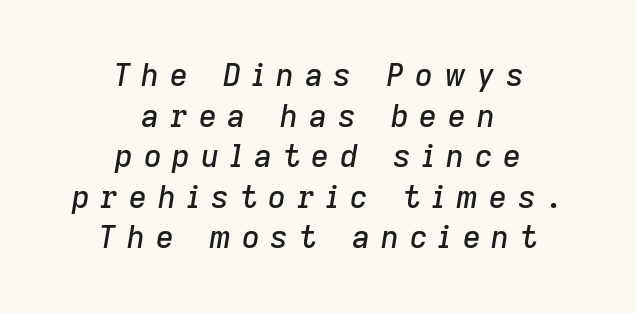
The leading is moderate, giving the passage an even texture. Is the type slanted? Yes — the strokes lean at a clear angle. This sample uses expanded letter spacing, leaving extra air between glyphs. Letters rest on an invisible, unmarked baseline. Here the designer chose a conventional face with non-uniform glyph widths.
